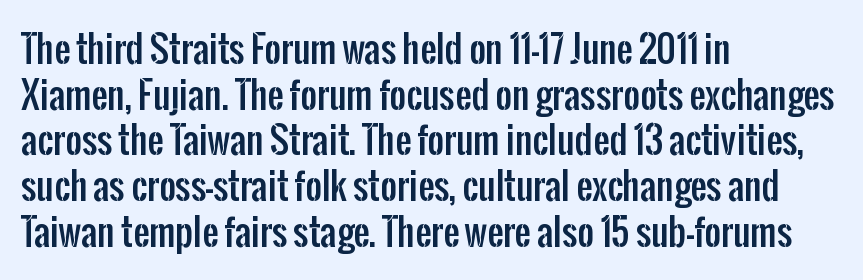
{"serif": "no", "italic": "no", "width": "condensed", "stroke_contrast": "low", "x_height": "medium", "monospaced": "no", "underline": "no", "align": "left", "line_spacing": "normal", "line_spacing_ratio": 1.27, "letter_spacing": "normal", "letter_spacing_em": 0.0, "glyph_px": 36}
